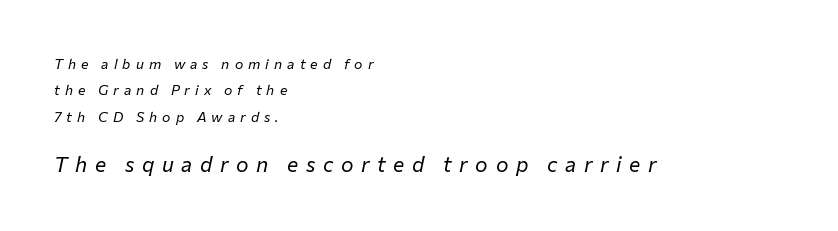
{"italic": "yes", "lean": "right", "slant_degrees": 12, "bold": "no", "underline": "no", "align": "left", "line_spacing_ratio": 1.88, "letter_spacing": "wide", "letter_spacing_em": 0.36, "larger_block": "second", "size_ratio": 1.5, "glyph_px": 21}
